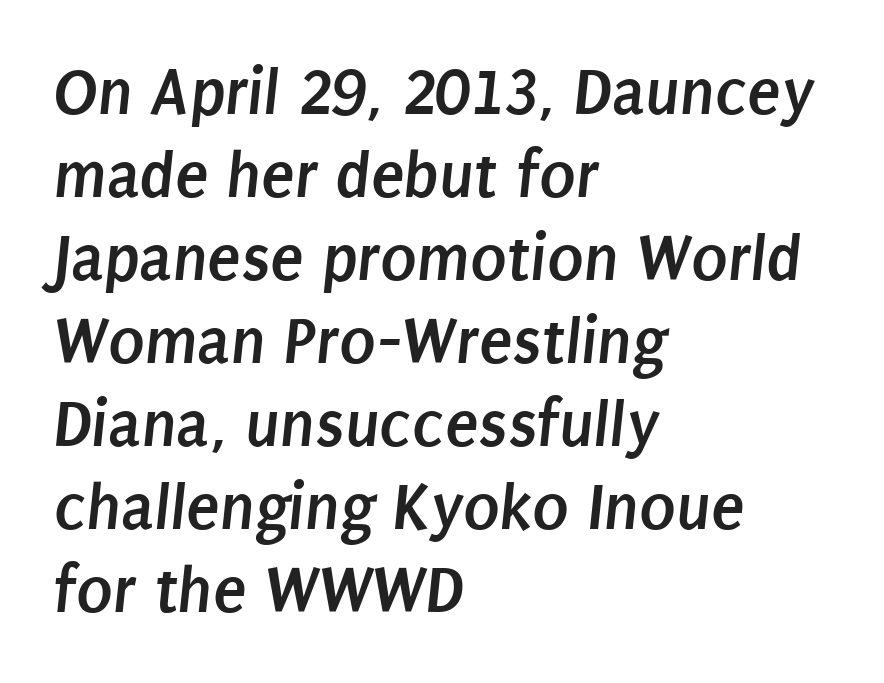
{"serif": "no", "bold": "yes", "weight": "semibold", "width": "condensed", "stroke_contrast": "low", "x_height": "large", "monospaced": "no", "underline": "no", "align": "left", "line_spacing_ratio": 1.22, "letter_spacing": "normal", "letter_spacing_em": 0.0, "glyph_px": 68}
